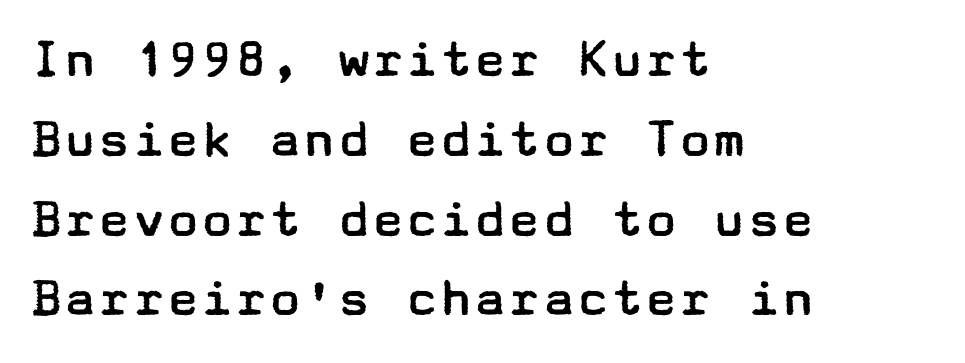
Has an underline been added? It has not. If you drew a line through each stem, it would be perfectly vertical. This is sans-serif lettering, the kind often seen on screens and signage. Is the type heavy? It reads as light-to-regular instead.
